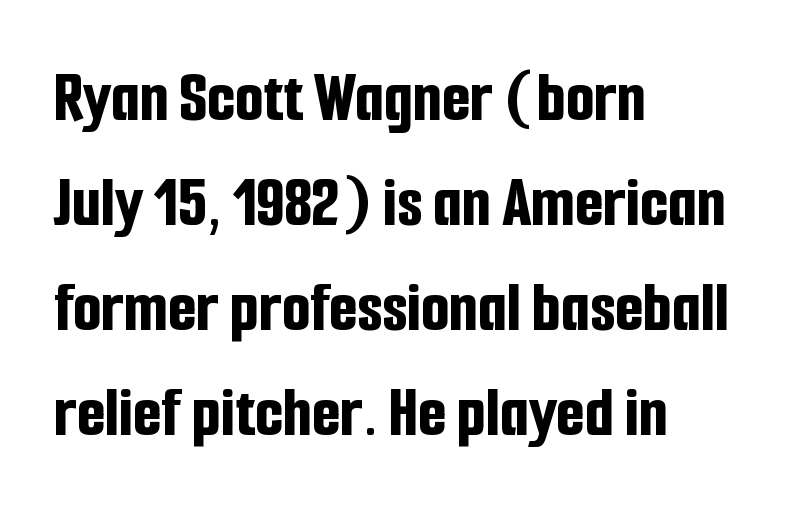
{"serif": "no", "italic": "no", "bold": "yes", "weight": "bold", "width": "condensed", "stroke_contrast": "low", "x_height": "medium", "monospaced": "no", "underline": "no", "align": "left", "line_spacing": "normal", "line_spacing_ratio": 1.44, "letter_spacing": "normal", "letter_spacing_em": 0.0, "glyph_px": 73}
